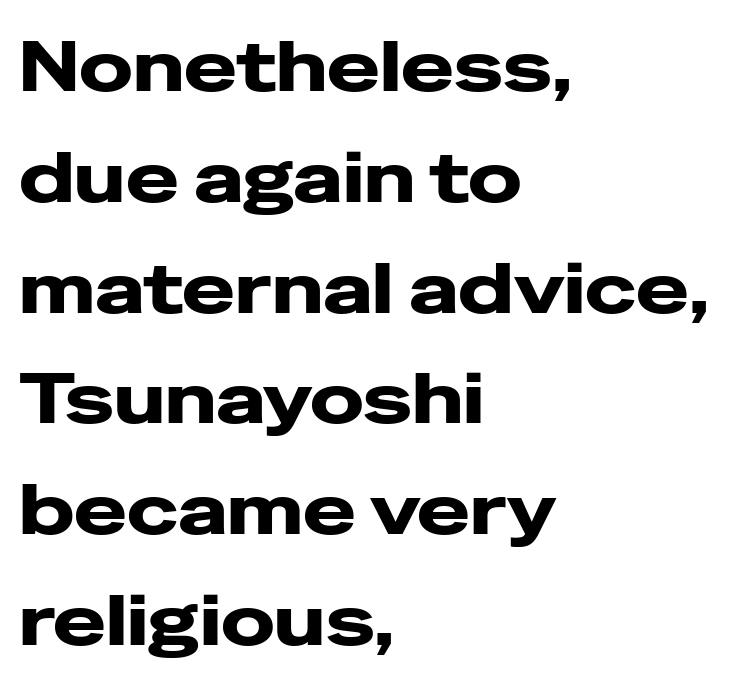
The setting favours the left margin, as ordinary paragraphs usually do. Students, observe: this is what conventionally led text looks like. Descenders are the only things crossing below the line. The lettering holds an erect, upright posture throughout.
